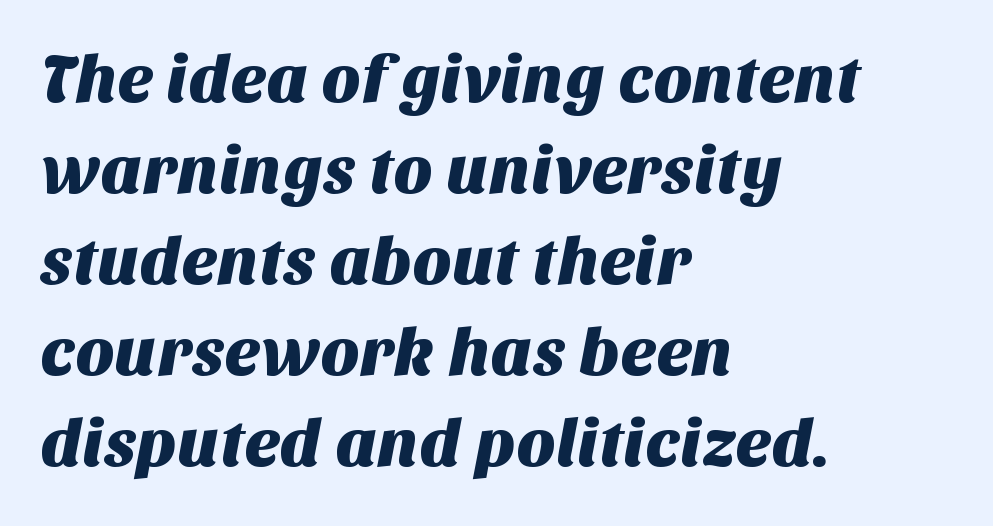
{"serif": "no", "width": "normal", "stroke_contrast": "medium", "x_height": "large", "monospaced": "no", "underline": "no", "align": "left", "line_spacing": "normal", "line_spacing_ratio": 1.36, "letter_spacing": "normal", "letter_spacing_em": 0.0, "glyph_px": 67}
